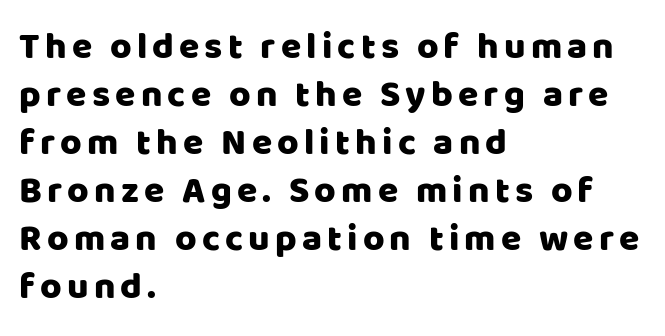
Q: Is the text italic (slanted)? A: No, it is upright.
Q: Is the typeface a serif or a sans-serif typeface? A: Sans-serif.
Q: Is the text underlined? A: No.
Q: How is the paragraph aligned? A: Left-aligned.
Q: Is the spacing between lines tight, normal or loose? A: Normal.
Q: Width (condensed, normal, or wide)? A: Normal.
Q: Stroke contrast? A: Low.
Q: x-height? A: Large.
Q: Monospaced? A: No.
